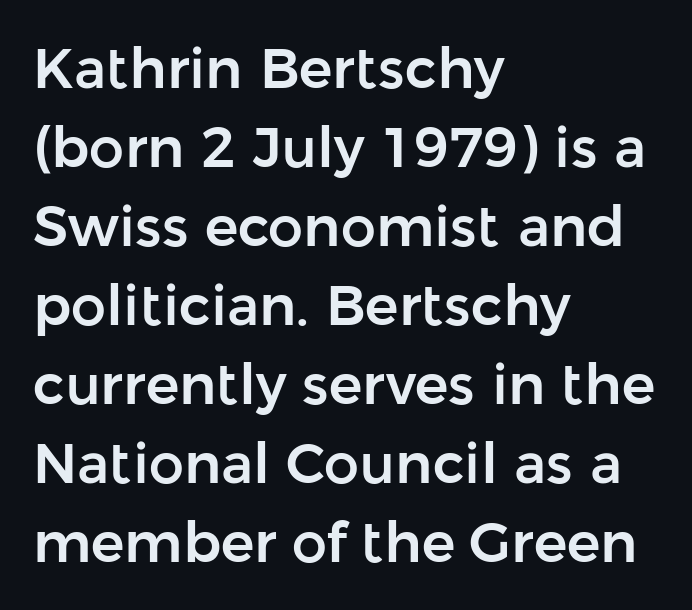
Q: Is the text italic (slanted)? A: No, it is upright.
Q: Is the typeface a serif or a sans-serif typeface? A: Sans-serif.
Q: Is the text underlined? A: No.
Q: How is the paragraph aligned? A: Left-aligned.
Q: Is the spacing between letters normal or unusually wide? A: Normal.
Q: Is the spacing between lines tight, normal or loose? A: Normal.
Q: Width (condensed, normal, or wide)? A: Normal.
Q: Stroke contrast? A: Low.
Q: x-height? A: Medium.
Q: Monospaced? A: No.
